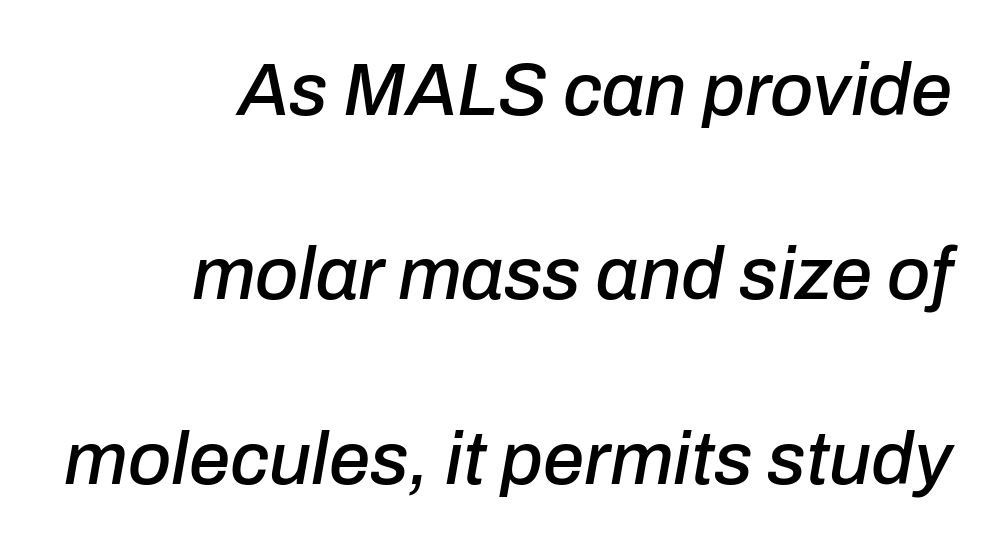
Airy leading. Here the glyphs are tracked normally, forming tight word shapes. Right-aligned paragraph, ragged on the left. Decoration check: the copy has no underline.
